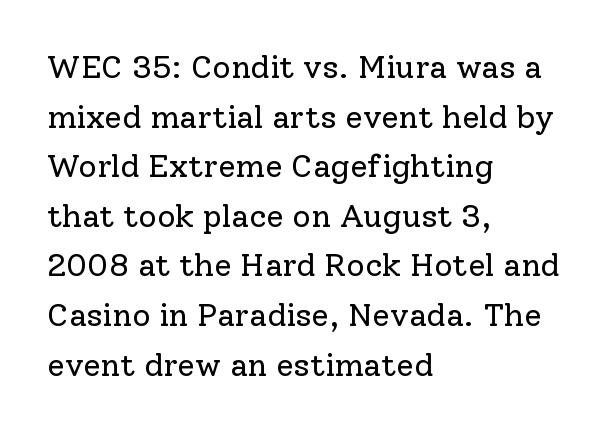
Q: Is the text bold? A: No.
Q: Is the text italic (slanted)? A: No, it is upright.
Q: Is the typeface a serif or a sans-serif typeface? A: Serif.
Q: Is the text underlined? A: No.
Q: How is the paragraph aligned? A: Left-aligned.
Q: Is the spacing between letters normal or unusually wide? A: Normal.
Q: Is the spacing between lines tight, normal or loose? A: Normal.
Q: Width (condensed, normal, or wide)? A: Normal.
Q: Stroke contrast? A: Low.
Q: x-height? A: Medium.
Q: Monospaced? A: No.
